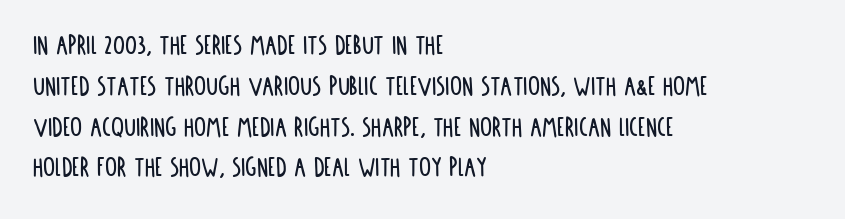
The image shows 30 px condensed sans-serif type, upright; set left-aligned, normal line spacing (1.36x), normal letter spacing, not underlined; low stroke contrast and a large x-height.
